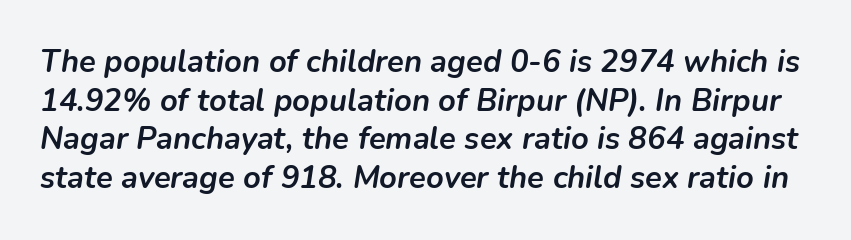
Q: Is the text bold? A: Yes.
Q: Is the text italic (slanted)? A: Yes, it leans right by about 9 degrees.
Q: Is the text underlined? A: No.
Q: Is the spacing between letters normal or unusually wide? A: Normal.
Q: Is the spacing between lines tight, normal or loose? A: Normal.
Q: Width (condensed, normal, or wide)? A: Normal.
Q: Stroke contrast? A: Low.
Q: x-height? A: Medium.
Q: Monospaced? A: No.
